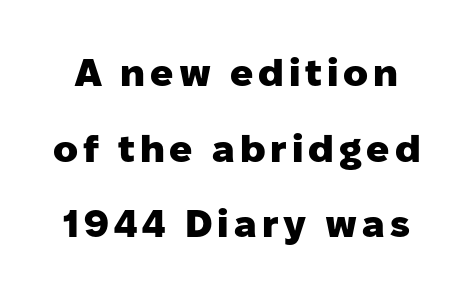
Q: Is the text bold? A: Yes.
Q: Is the text italic (slanted)? A: No, it is upright.
Q: Is the typeface a serif or a sans-serif typeface? A: Sans-serif.
Q: Is the text underlined? A: No.
Q: Is the spacing between lines tight, normal or loose? A: Loose.
Q: Width (condensed, normal, or wide)? A: Normal.
Q: Stroke contrast? A: Low.
Q: x-height? A: Medium.
Q: Monospaced? A: No.
